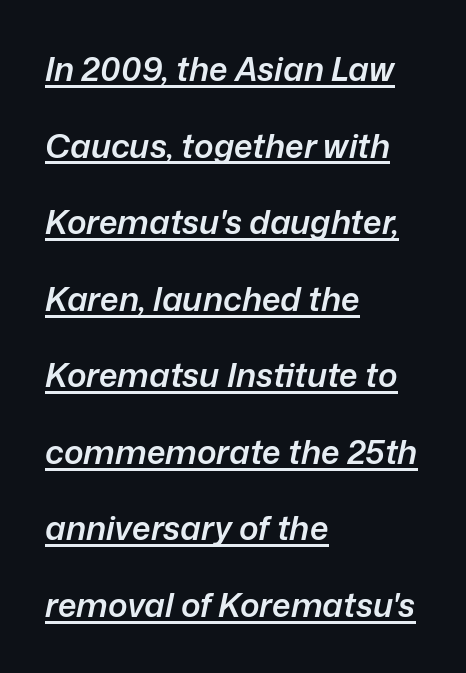
The image shows 33 px semibold type, italic (leaning right); set left-aligned, loose line spacing (2.32x), normal letter spacing, underlined; low stroke contrast and a medium x-height.
